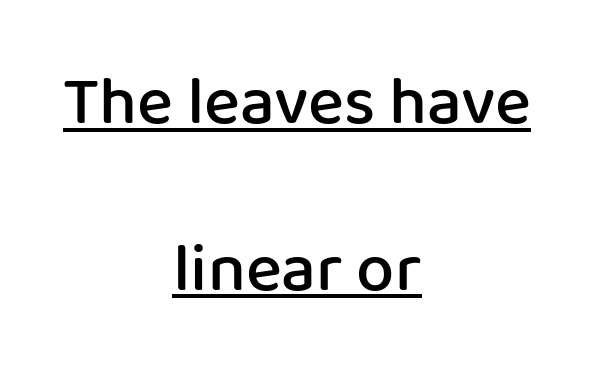
Does a line run under the words? Yes, clearly. Line spacing here is loose. This is roman type, the default non-slanted kind. The paragraph has two soft edges and a firm central axis. Characters follow at the spacing the type designer built in.
